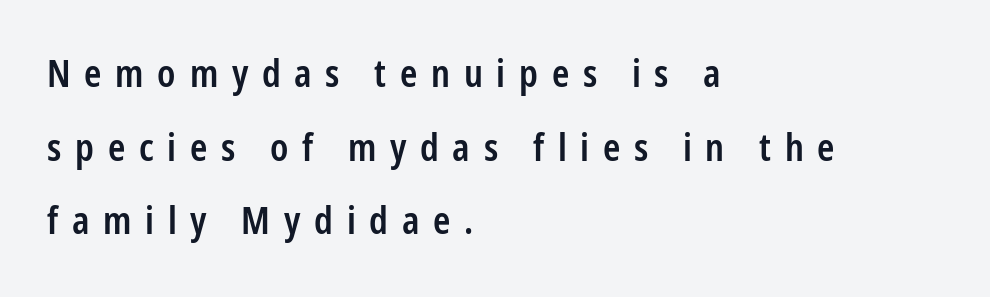
Q: Is the text bold? A: Semi-bold.
Q: Is the text italic (slanted)? A: No, it is upright.
Q: Is the typeface a serif or a sans-serif typeface? A: Sans-serif.
Q: Is the text underlined? A: No.
Q: How is the paragraph aligned? A: Left-aligned.
Q: Is the spacing between letters normal or unusually wide? A: Unusually wide.
Q: Is the spacing between lines tight, normal or loose? A: Loose.
Q: Width (condensed, normal, or wide)? A: Condensed.
Q: Stroke contrast? A: Low.
Q: x-height? A: Medium.
Q: Monospaced? A: No.
